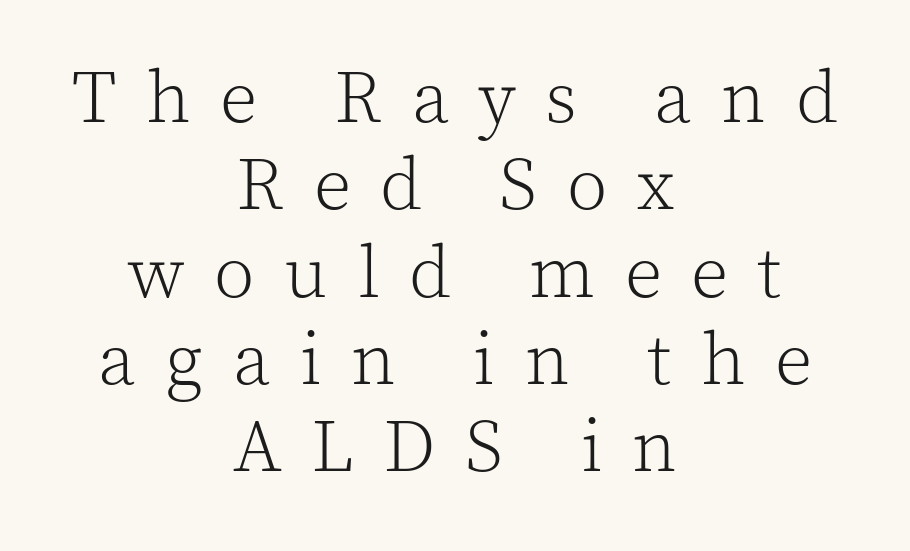
The image shows 74 px light serif type, upright; set centered, line spacing 1.18x, unusually wide letter spacing (+0.4 em), not underlined; a medium x-height.
